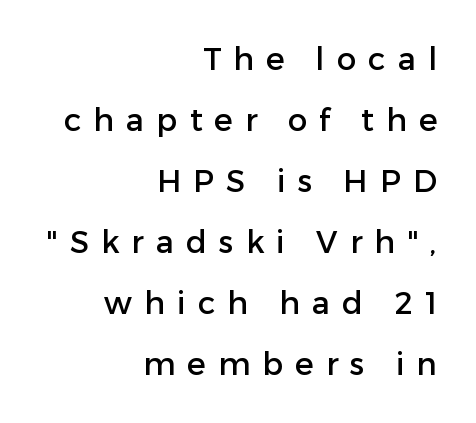
{"serif": "no", "italic": "no", "width": "normal", "stroke_contrast": "low", "x_height": "medium", "monospaced": "no", "underline": "no", "align": "right", "line_spacing": "loose", "line_spacing_ratio": 1.97, "letter_spacing": "wide", "letter_spacing_em": 0.39, "glyph_px": 31}
